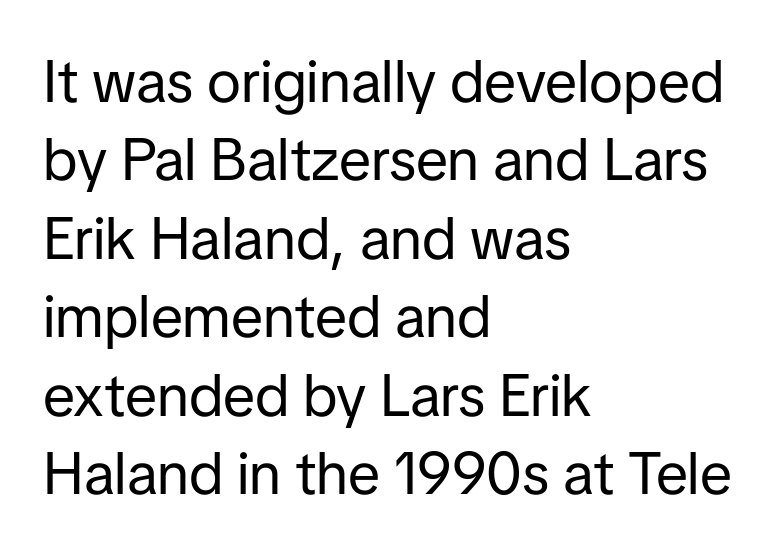
The image shows 59 px regular-weight sans-serif type, upright; set left-aligned, normal line spacing (1.33x), normal letter spacing, not underlined; low stroke contrast and a medium x-height.
